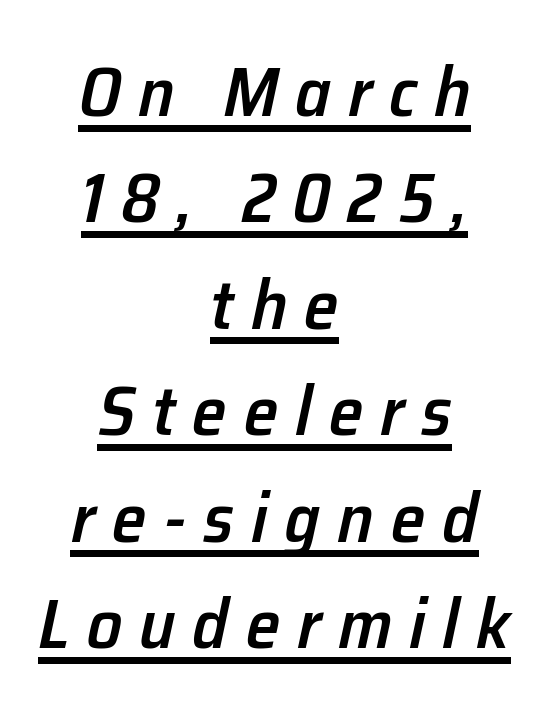
The image shows 70 px semibold type, italic (leaning right); set centered, normal line spacing (1.52x), unusually wide letter spacing (+0.24 em), underlined; low stroke contrast and a medium x-height.
